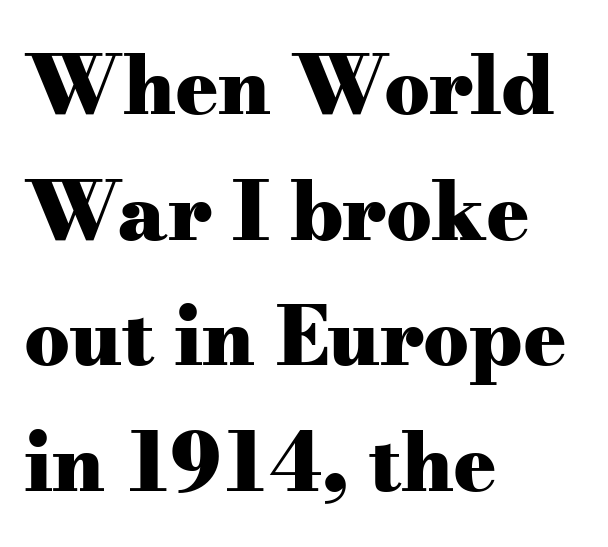
The image shows 80 px heavy, wide serif type, upright; set left-aligned, normal line spacing (1.57x), normal letter spacing, not underlined; medium stroke contrast and a small x-height.
